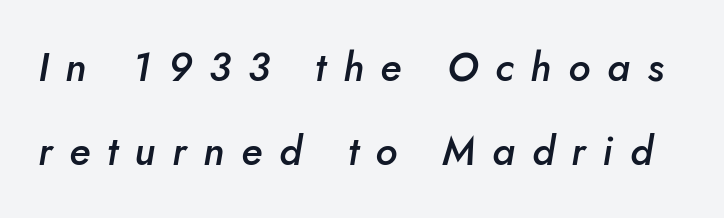
Q: Is the text bold? A: Semi-bold.
Q: Is the text italic (slanted)? A: Yes, it leans right by about 10 degrees.
Q: Is the text underlined? A: No.
Q: Is the spacing between letters normal or unusually wide? A: Unusually wide.
Q: Is the spacing between lines tight, normal or loose? A: Loose.
Q: Width (condensed, normal, or wide)? A: Normal.
Q: Stroke contrast? A: Low.
Q: x-height? A: Small.
Q: Monospaced? A: No.
